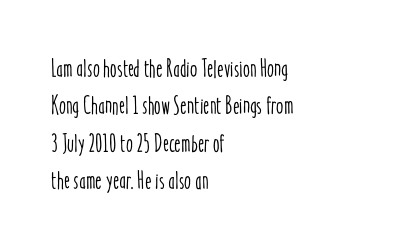
Q: Is the text italic (slanted)? A: No, it is upright.
Q: Is the text underlined? A: No.
Q: How is the paragraph aligned? A: Left-aligned.
Q: Is the spacing between letters normal or unusually wide? A: Normal.
Q: Is the spacing between lines tight, normal or loose? A: Normal.
